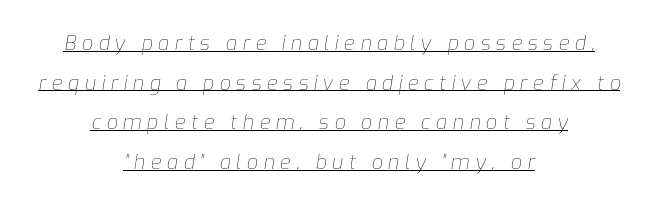
{"italic": "yes", "lean": "right", "slant_degrees": 9, "bold": "no", "underline": "yes", "align": "center", "line_spacing": "loose", "line_spacing_ratio": 1.98, "letter_spacing": "wide", "letter_spacing_em": 0.27, "glyph_px": 20}
